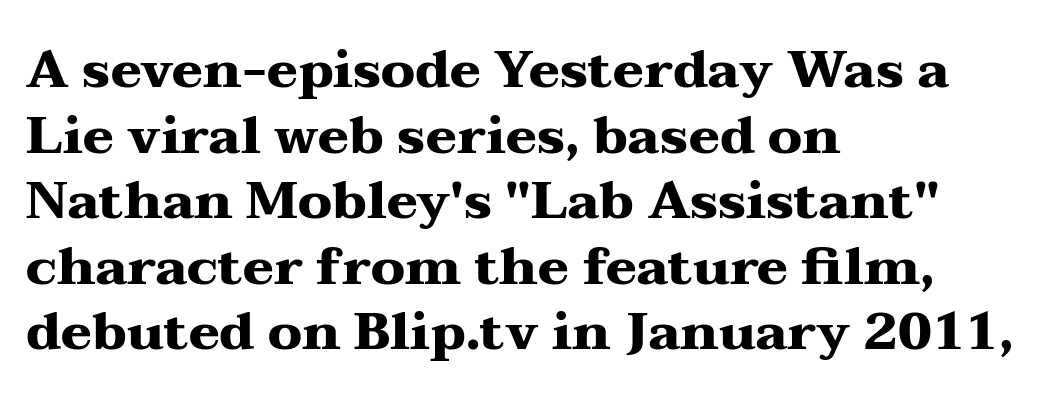
Q: Is the text bold? A: Yes.
Q: Is the text italic (slanted)? A: No, it is upright.
Q: Is the typeface a serif or a sans-serif typeface? A: Serif.
Q: Is the text underlined? A: No.
Q: How is the paragraph aligned? A: Left-aligned.
Q: Is the spacing between letters normal or unusually wide? A: Normal.
Q: Is the spacing between lines tight, normal or loose? A: Normal.
Q: Width (condensed, normal, or wide)? A: Wide.
Q: Stroke contrast? A: Medium.
Q: x-height? A: Medium.
Q: Monospaced? A: No.
